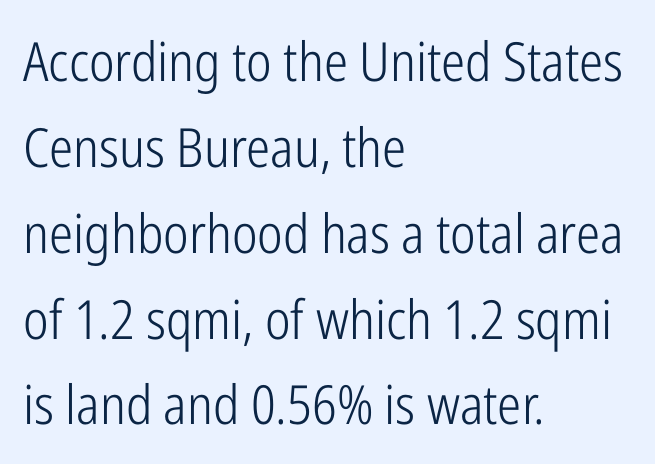
Q: Is the text bold? A: No.
Q: Is the text italic (slanted)? A: No, it is upright.
Q: Is the typeface a serif or a sans-serif typeface? A: Sans-serif.
Q: Is the text underlined? A: No.
Q: How is the paragraph aligned? A: Left-aligned.
Q: Is the spacing between letters normal or unusually wide? A: Normal.
Q: Is the spacing between lines tight, normal or loose? A: Normal.
Q: Width (condensed, normal, or wide)? A: Condensed.
Q: Stroke contrast? A: Low.
Q: x-height? A: Medium.
Q: Monospaced? A: No.
